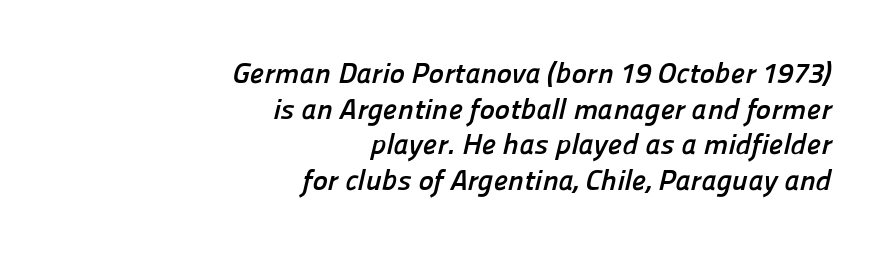
The image shows 29 px semibold sans-serif type; set right-aligned, line spacing 1.23x, normal letter spacing, not underlined; low stroke contrast and a medium x-height.
